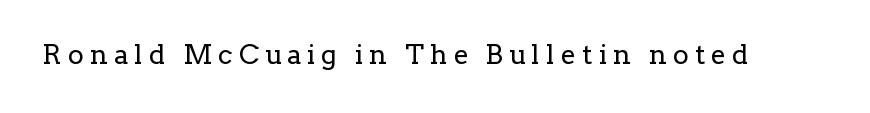
{"italic": "no", "bold": "no", "underline": "no", "letter_spacing": "wide", "letter_spacing_em": 0.23, "glyph_px": 27}
